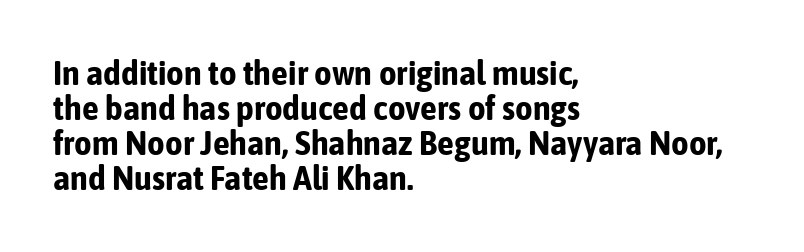
{"serif": "no", "italic": "no", "bold": "yes", "weight": "bold", "width": "condensed", "stroke_contrast": "low", "x_height": "medium", "monospaced": "no", "underline": "no", "align": "left", "line_spacing": "tight", "line_spacing_ratio": 1.03, "letter_spacing": "normal", "letter_spacing_em": 0.0, "glyph_px": 34}
